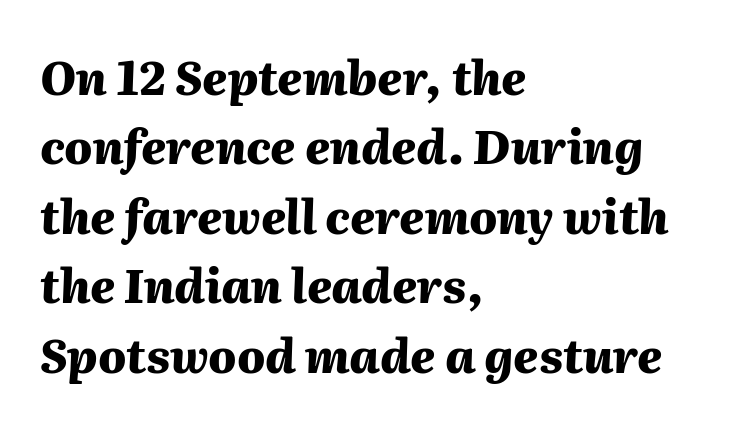
Alignment: flush left. You'd pick this weight for a headline — it's a proper bold. The strip under each line holds only bare page. Is the letter spacing exaggerated? No — it looks like the ordinary default. This sample has the flowing, uneven cadence of proportional lettering. Quick note: interline space is typical.
